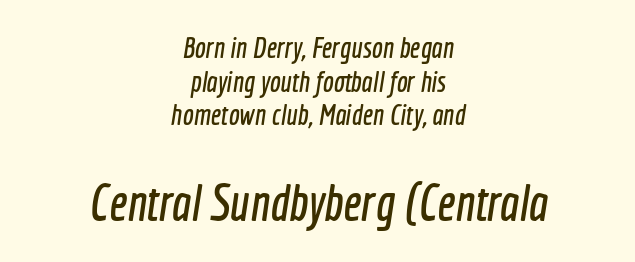
{"serif": "no", "width": "condensed", "x_height": "medium", "monospaced": "no", "underline": "no", "align": "center", "line_spacing_ratio": 1.16, "letter_spacing": "normal", "letter_spacing_em": 0.0, "larger_block": "second", "size_ratio": 1.76, "glyph_px": 51}
